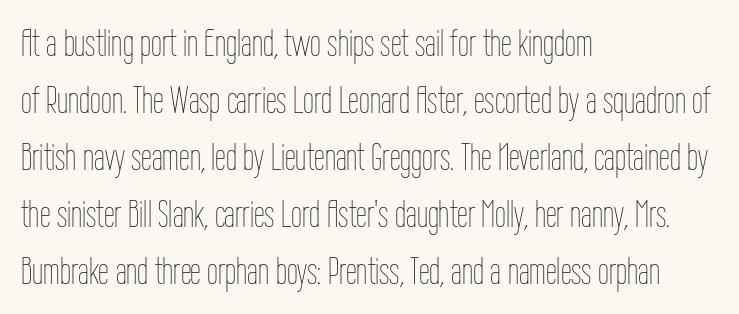
{"italic": "no", "bold": "no", "weight": "thin", "width": "condensed", "stroke_contrast": "low", "x_height": "medium", "monospaced": "no", "underline": "no", "align": "left", "line_spacing": "normal", "line_spacing_ratio": 1.46, "letter_spacing": "normal", "letter_spacing_em": 0.0, "glyph_px": 39}
